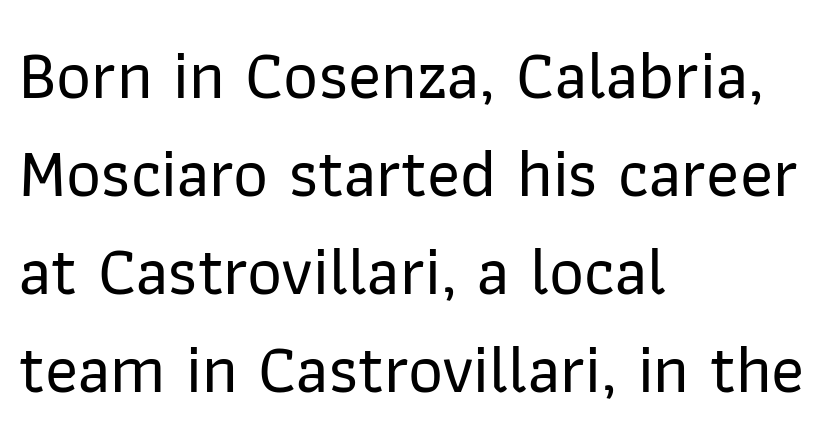
{"serif": "no", "italic": "no", "width": "normal", "stroke_contrast": "low", "x_height": "medium", "monospaced": "no", "underline": "no", "align": "left", "line_spacing": "normal", "line_spacing_ratio": 1.44, "letter_spacing": "normal", "letter_spacing_em": 0.0, "glyph_px": 68}
